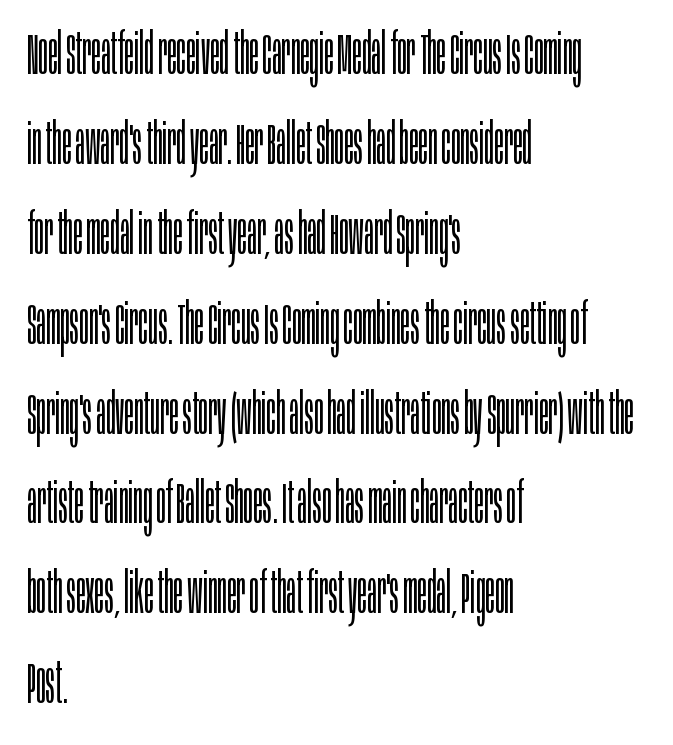
The image shows 58 px light, condensed sans-serif type, upright; set left-aligned, normal line spacing (1.55x), normal letter spacing, not underlined; low stroke contrast and a large x-height.
